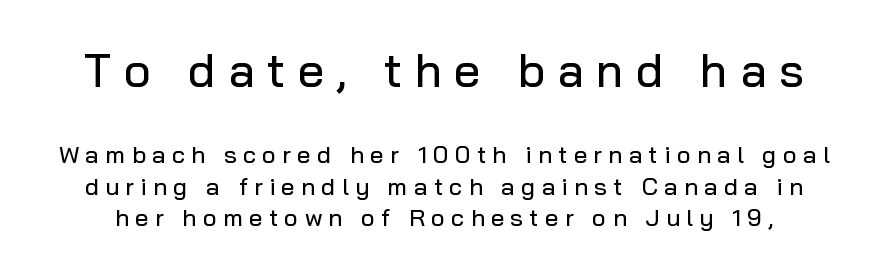
A typesetter would label this face a sans. Which chunk is bigger? The first one — the top block dwarfs the bottom. Do the characters align in a grid? No, the font is proportional. The letters are spread apart with noticeably loose tracking. Check under the words: just untouched page.
